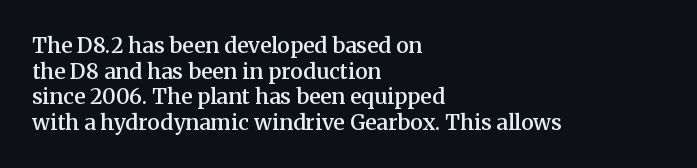
{"italic": "no", "bold": "semi", "underline": "no", "align": "left", "line_spacing_ratio": 1.22, "letter_spacing": "normal", "letter_spacing_em": 0.0, "glyph_px": 21}
